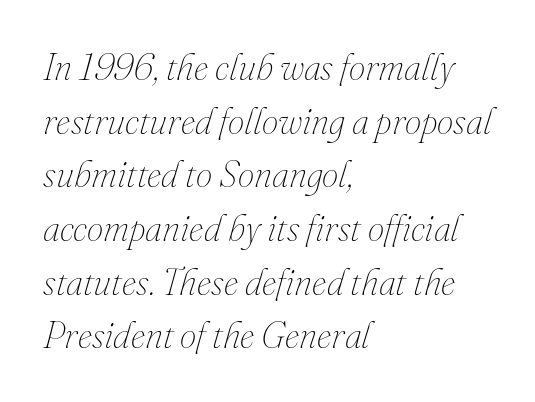
The image shows 37 px thin type, italic (leaning right); set left-aligned, normal line spacing (1.45x), normal letter spacing, not underlined; medium stroke contrast and a small x-height.
